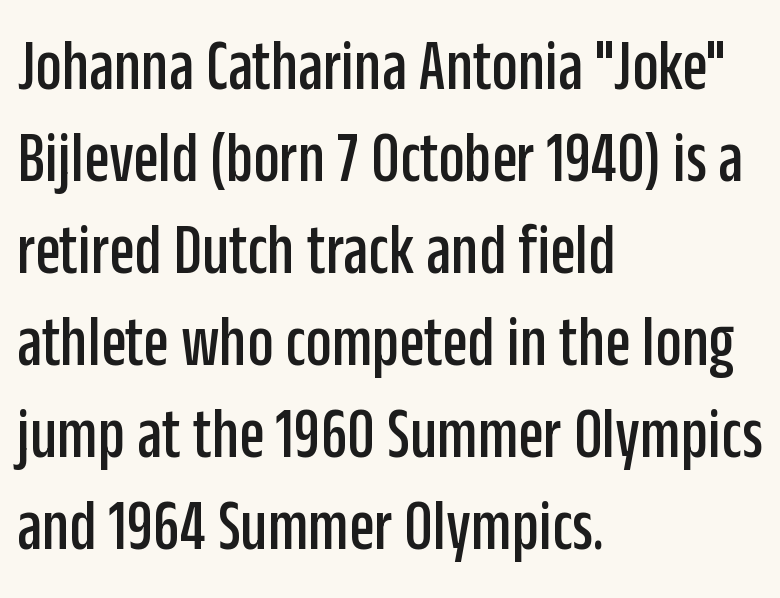
The specimen omits any rule beneath the text block's lines. Vertical strokes here are truly vertical. The text block is weighted toward the left margin, trailing off unevenly rightward. How are the letters spaced? Ordinarily, with no added tracking. Think of a printed novel: that variable character pitch is what you see here. The rendering uses a moderate line-height, typical for paragraphs.
